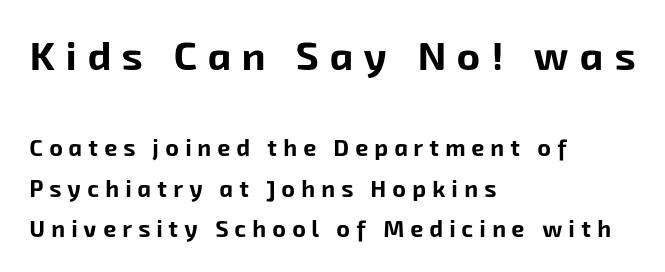
The image shows 40 px bold sans-serif type; set left-aligned, line spacing 1.77x, unusually wide letter spacing (+0.27 em), not underlined; the first (top) block is 1.74x larger; low stroke contrast and a medium x-height.
